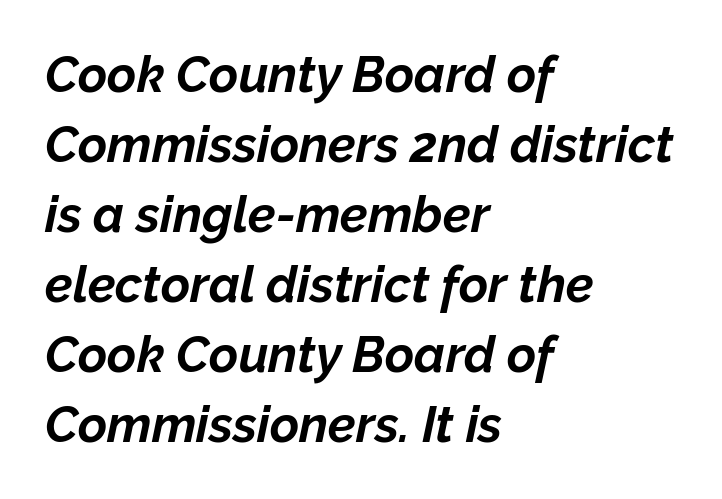
{"italic": "yes", "lean": "right", "slant_degrees": 12, "bold": "yes", "weight": "bold", "width": "normal", "stroke_contrast": "low", "x_height": "medium", "monospaced": "no", "underline": "no", "align": "left", "line_spacing": "normal", "line_spacing_ratio": 1.4, "letter_spacing": "normal", "letter_spacing_em": 0.0, "glyph_px": 50}
